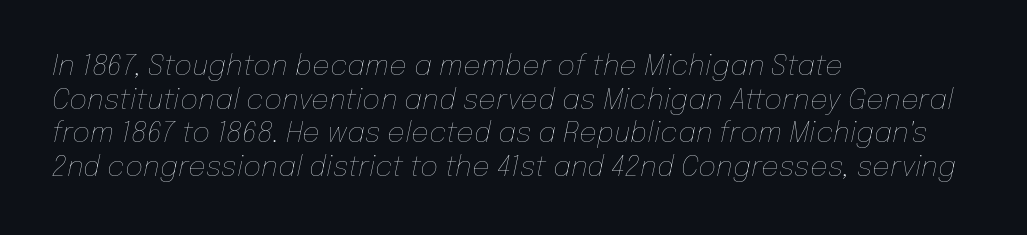
The image shows 28 px thin type, italic (leaning right); set left-aligned, line spacing 1.2x, normal letter spacing, not underlined; low stroke contrast and a medium x-height.
